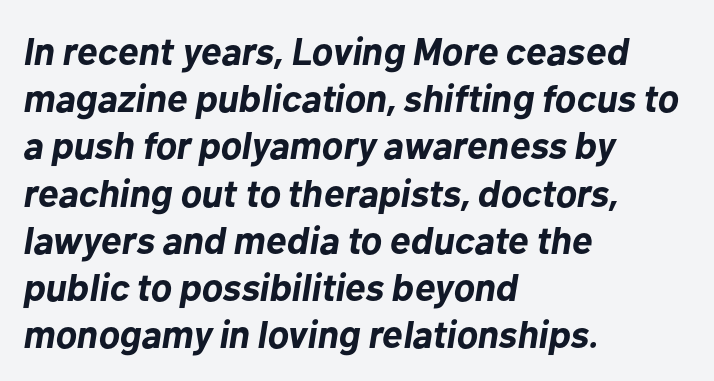
The image shows 39 px bold type, italic (leaning right); set left-aligned, line spacing 1.21x, normal letter spacing, not underlined; low stroke contrast and a medium x-height.
